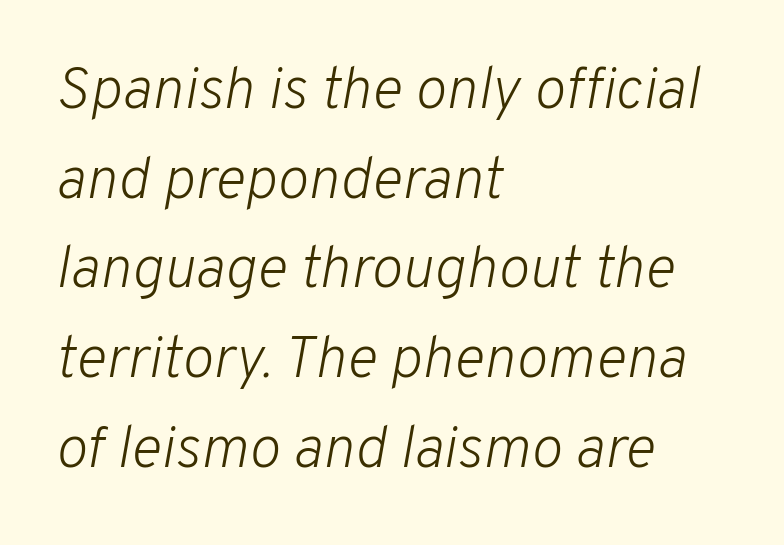
The compositor pushed each line to the left boundary. Tracking value appears to be zero — textbook default spacing. Note the varied advance widths — an 'i' is clearly narrower than an 'm'. Vertically, the passage feels balanced, rows spaced as you'd expect. Plain, unruled lines of type. There's an unmistakable incline to the writing here.
